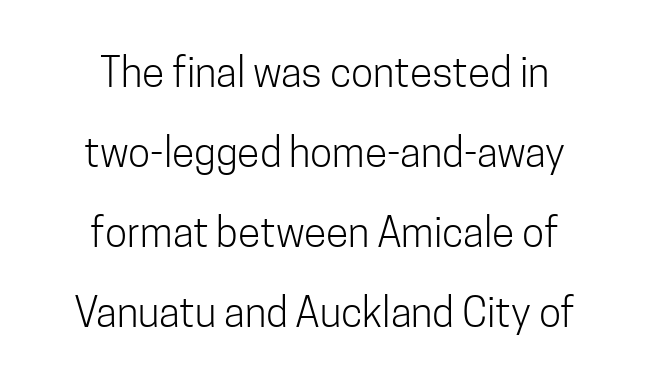
Tracking here is standard; glyphs follow each other at the usual distance. Posture: straight, roman, zero tilt. Bare-footed words on every line. This sample has the flowing, uneven cadence of proportional lettering. The text block is weighted toward neither margin, spreading evenly from the middle. One glance says open: line gaps are wider than usual.
